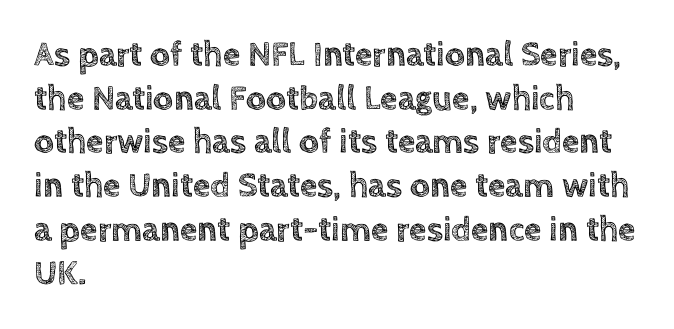
{"italic": "no", "width": "normal", "x_height": "large", "monospaced": "no", "underline": "no", "align": "left", "line_spacing": "normal", "line_spacing_ratio": 1.25, "letter_spacing": "normal", "letter_spacing_em": 0.0, "glyph_px": 35}
